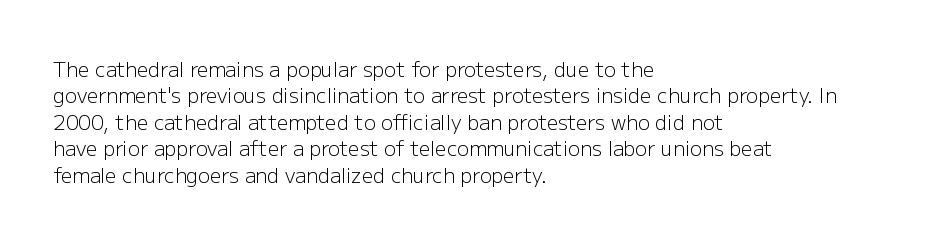
{"italic": "no", "bold": "no", "underline": "no", "align": "left", "line_spacing": "normal", "line_spacing_ratio": 1.32, "letter_spacing": "normal", "letter_spacing_em": 0.0, "glyph_px": 20}
